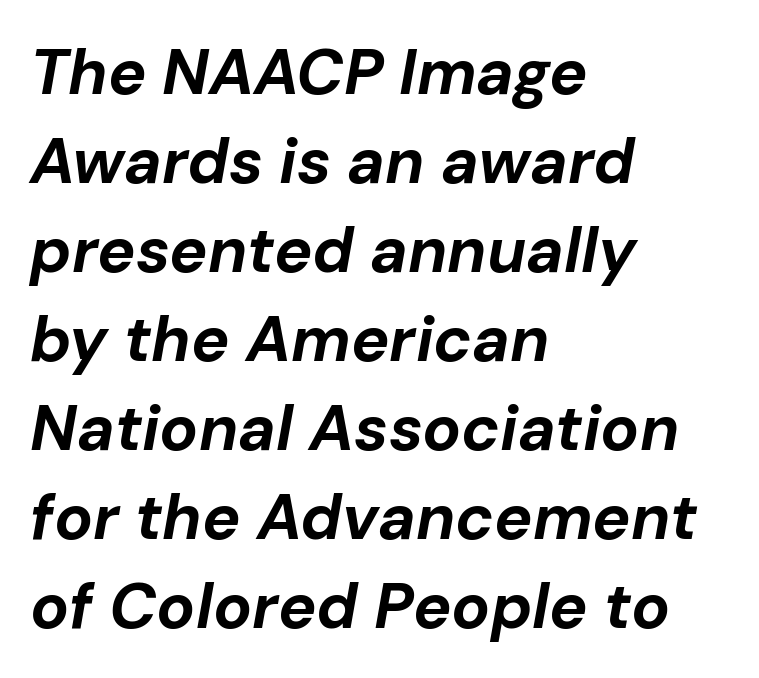
Q: Is the text bold? A: Yes.
Q: Is the text italic (slanted)? A: Yes, it leans right by about 10 degrees.
Q: Is the text underlined? A: No.
Q: How is the paragraph aligned? A: Left-aligned.
Q: Is the spacing between letters normal or unusually wide? A: Normal.
Q: Is the spacing between lines tight, normal or loose? A: Normal.
Q: Width (condensed, normal, or wide)? A: Normal.
Q: Stroke contrast? A: Low.
Q: x-height? A: Medium.
Q: Monospaced? A: No.
